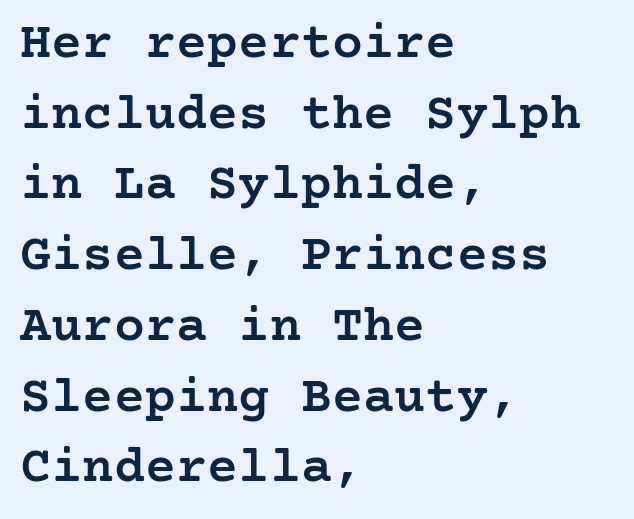
Q: Is the text bold? A: Semi-bold.
Q: Is the text italic (slanted)? A: No, it is upright.
Q: Is the typeface a serif or a sans-serif typeface? A: Serif.
Q: Is the text underlined? A: No.
Q: How is the paragraph aligned? A: Left-aligned.
Q: Is the spacing between letters normal or unusually wide? A: Normal.
Q: Is the spacing between lines tight, normal or loose? A: Normal.
Q: Width (condensed, normal, or wide)? A: Normal.
Q: Stroke contrast? A: Low.
Q: x-height? A: Medium.
